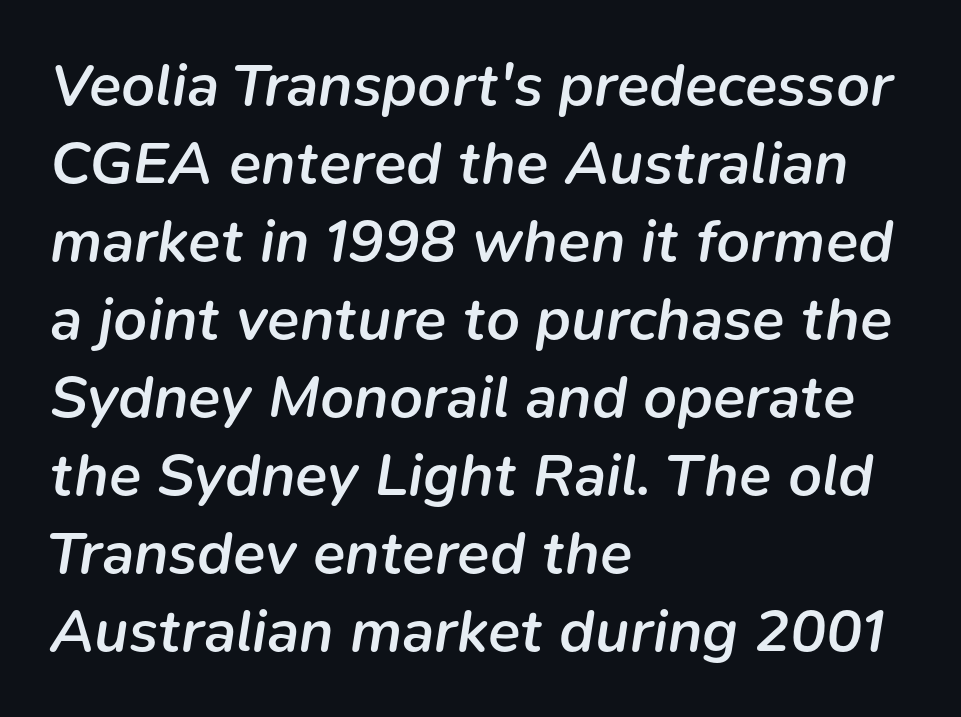
The image shows 60 px semibold type, italic (leaning right); set left-aligned, normal line spacing (1.3x), normal letter spacing, not underlined; low stroke contrast and a medium x-height.
